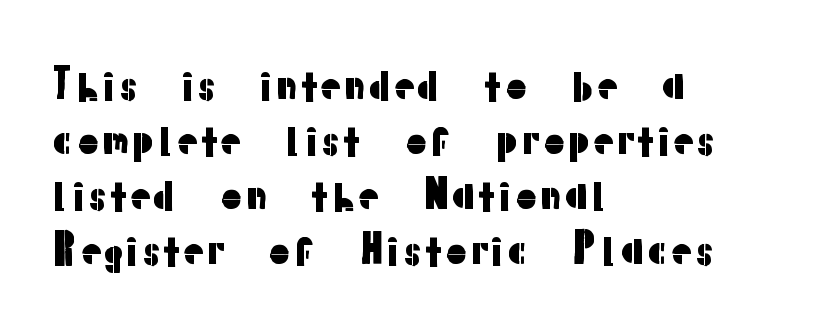
The image shows 41 px sans-serif type, upright; set left-aligned, normal line spacing (1.34x), normal letter spacing, not underlined; low stroke contrast and a medium x-height.
